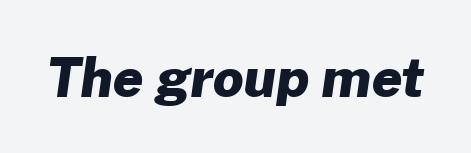
Q: Is the text bold? A: Yes.
Q: Is the typeface a serif or a sans-serif typeface? A: Sans-serif.
Q: Is the text underlined? A: No.
Q: Is the spacing between letters normal or unusually wide? A: Normal.
Q: Width (condensed, normal, or wide)? A: Normal.
Q: Stroke contrast? A: Low.
Q: x-height? A: Medium.
Q: Monospaced? A: No.
